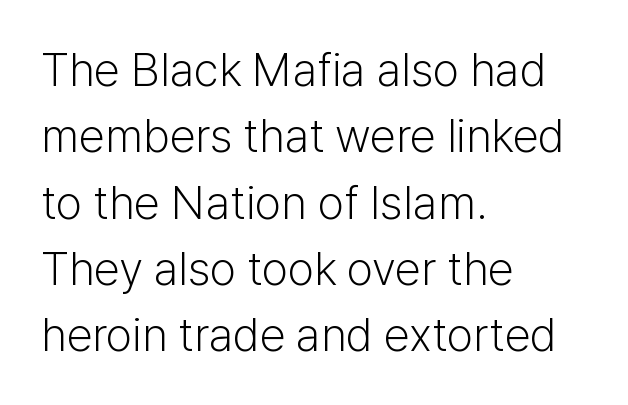
Q: Is the text bold? A: No.
Q: Is the text italic (slanted)? A: No, it is upright.
Q: Is the typeface a serif or a sans-serif typeface? A: Sans-serif.
Q: Is the text underlined? A: No.
Q: How is the paragraph aligned? A: Left-aligned.
Q: Is the spacing between letters normal or unusually wide? A: Normal.
Q: Is the spacing between lines tight, normal or loose? A: Normal.
Q: Width (condensed, normal, or wide)? A: Normal.
Q: Stroke contrast? A: Low.
Q: x-height? A: Medium.
Q: Monospaced? A: No.
